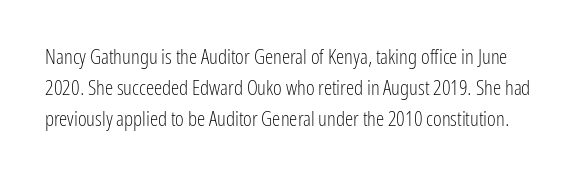
The image shows 21 px text type, upright; set normal line spacing (1.48x), normal letter spacing, not underlined.
